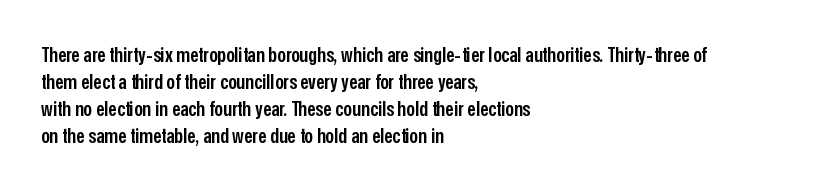
{"italic": "no", "bold": "semi", "underline": "no", "align": "left", "line_spacing": "normal", "line_spacing_ratio": 1.29, "letter_spacing": "normal", "letter_spacing_em": 0.0, "glyph_px": 21}
